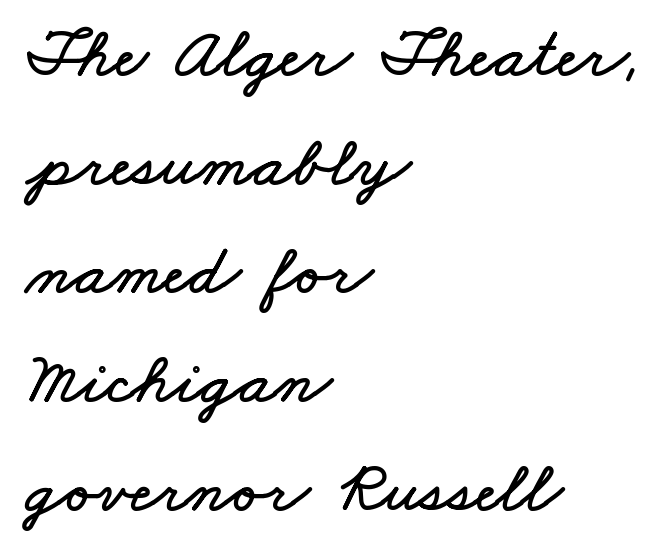
Baseline-to-baseline distance is the conventional proportion of letter height. The space directly below the letters is spotless. The type is set solid horizontally, with unmodified tracking. Leftover space on each line is placed entirely after the last word. These lines are rendered in a variable-pitch font.
